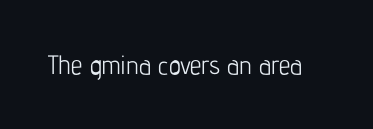
{"italic": "no", "bold": "no", "underline": "no", "letter_spacing": "normal", "letter_spacing_em": 0.0, "glyph_px": 26}
